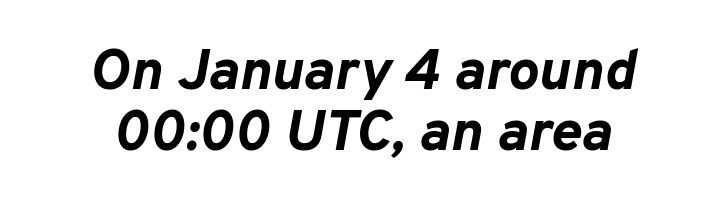
The face used here has a pronounced slope to its letters. The glyphs are unaccompanied by any horizontal stroke below them. The rendering uses natural spacing where letterforms have individual widths. Look at the stroke-to-counter ratio: heavy, a bold. Letter spacing: default. This block would grow much taller if given ordinary leading; it's compressed now.
